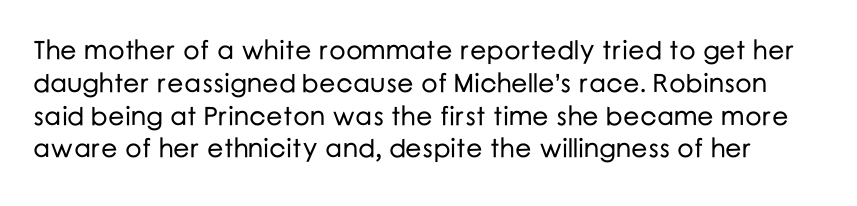
{"italic": "no", "underline": "no", "line_spacing": "normal", "line_spacing_ratio": 1.26, "letter_spacing": "normal", "letter_spacing_em": 0.0, "glyph_px": 26}
